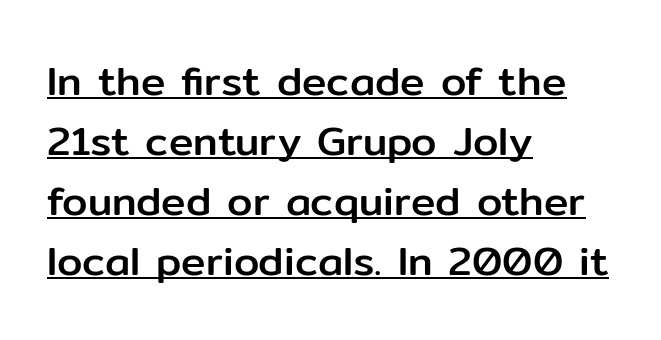
The image shows 41 px sans-serif type, upright; set left-aligned, normal line spacing (1.46x), normal letter spacing, underlined; low stroke contrast and a medium x-height.
